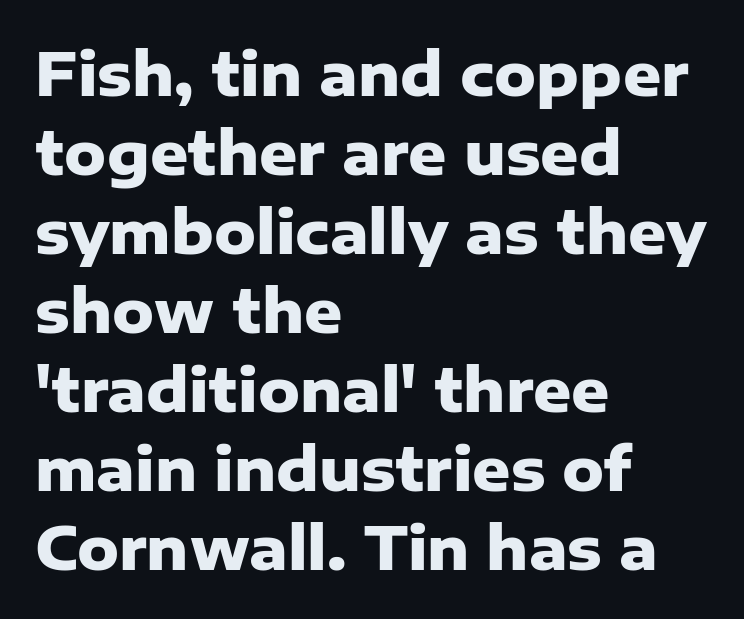
{"serif": "no", "italic": "no", "bold": "yes", "weight": "heavy", "width": "normal", "stroke_contrast": "low", "x_height": "medium", "monospaced": "no", "underline": "no", "align": "left", "line_spacing": "normal", "line_spacing_ratio": 1.34, "letter_spacing": "normal", "letter_spacing_em": 0.0, "glyph_px": 59}
